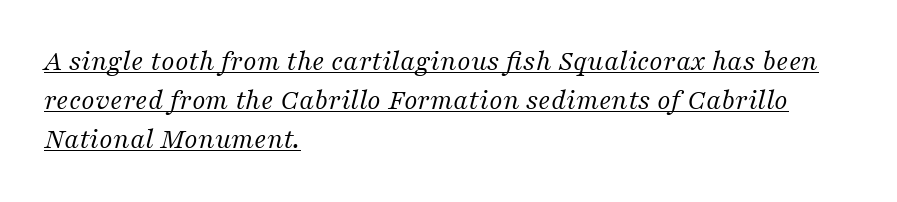
Visually the block forms a straight wall on the left and a jagged coastline on the right. Evenly set lines give the paragraph a standard silhouette. Has an underline been added? It has. Do the characters align in a grid? No, the font is proportional.
